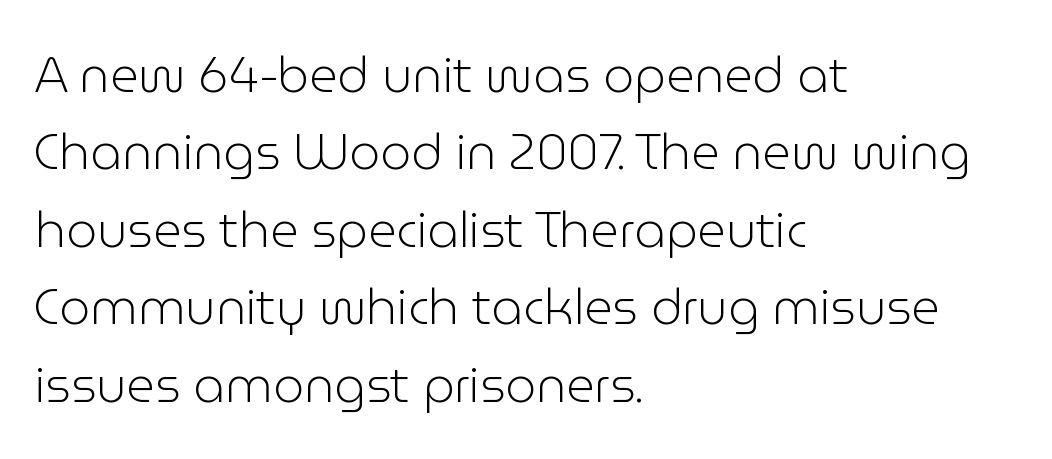
Q: Is the text bold? A: No.
Q: Is the text italic (slanted)? A: No, it is upright.
Q: Is the typeface a serif or a sans-serif typeface? A: Sans-serif.
Q: Is the text underlined? A: No.
Q: How is the paragraph aligned? A: Left-aligned.
Q: Is the spacing between letters normal or unusually wide? A: Normal.
Q: Is the spacing between lines tight, normal or loose? A: Normal.
Q: Width (condensed, normal, or wide)? A: Normal.
Q: Stroke contrast? A: Low.
Q: x-height? A: Medium.
Q: Monospaced? A: No.
